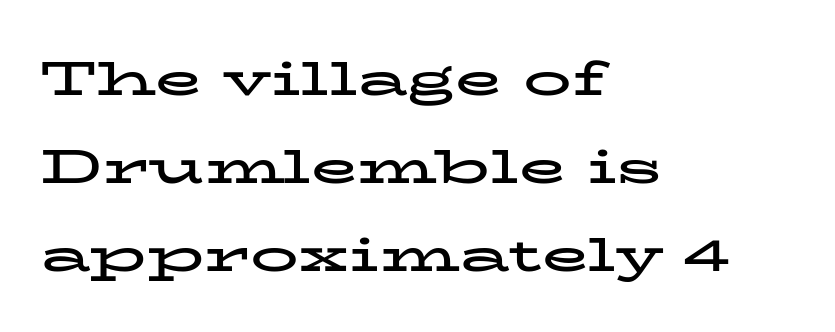
The image shows 48 px bold, wide serif type, upright; set left-aligned, line spacing 1.83x, normal letter spacing, not underlined; low stroke contrast and a medium x-height.
